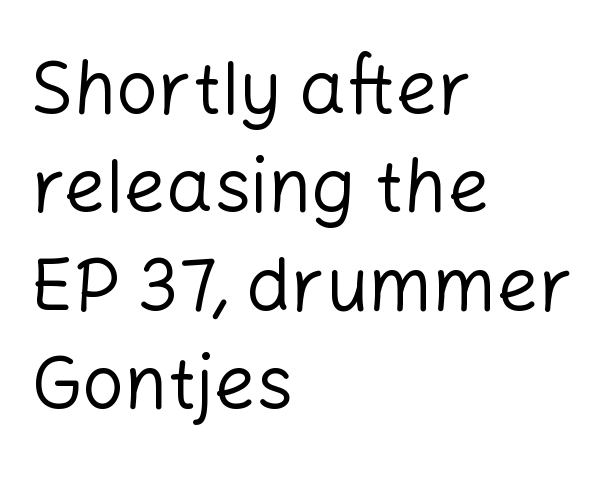
Q: Is the text bold? A: No.
Q: Is the text italic (slanted)? A: No, it is upright.
Q: Is the typeface a serif or a sans-serif typeface? A: Sans-serif.
Q: Is the text underlined? A: No.
Q: How is the paragraph aligned? A: Left-aligned.
Q: Is the spacing between letters normal or unusually wide? A: Normal.
Q: Is the spacing between lines tight, normal or loose? A: Normal.
Q: Width (condensed, normal, or wide)? A: Normal.
Q: Stroke contrast? A: Low.
Q: x-height? A: Medium.
Q: Monospaced? A: No.
